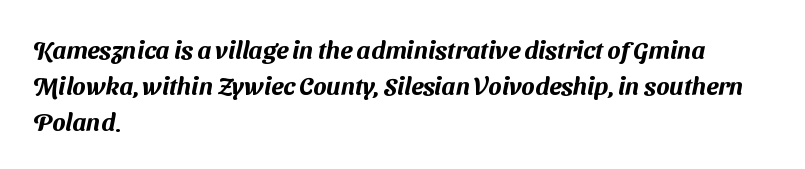
The image shows 25 px text type; set left-aligned, normal line spacing (1.44x), normal letter spacing, not underlined.
